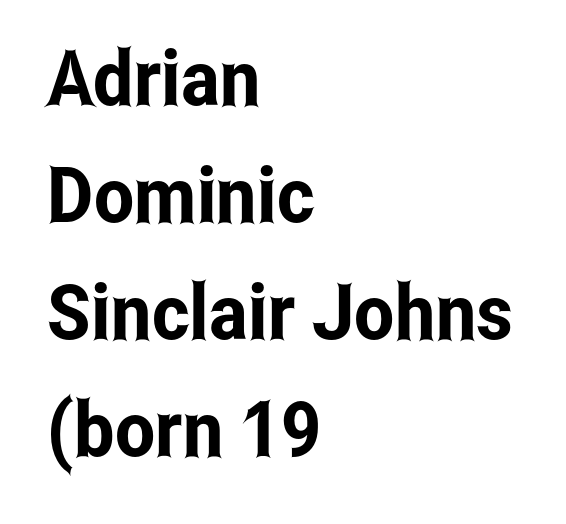
{"serif": "no", "italic": "no", "width": "condensed", "stroke_contrast": "low", "x_height": "medium", "monospaced": "no", "underline": "no", "align": "left", "line_spacing": "normal", "line_spacing_ratio": 1.52, "letter_spacing": "normal", "letter_spacing_em": 0.0, "glyph_px": 77}
